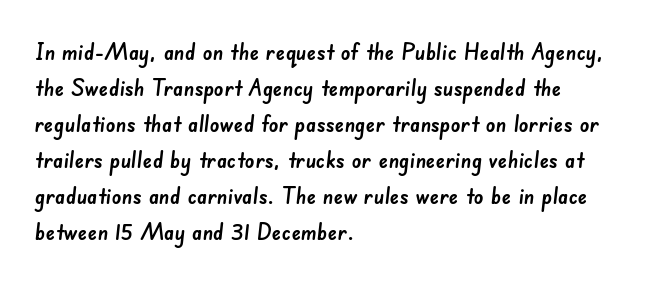
{"underline": "no", "align": "left", "line_spacing": "normal", "line_spacing_ratio": 1.5, "letter_spacing": "normal", "letter_spacing_em": 0.0, "glyph_px": 24}
